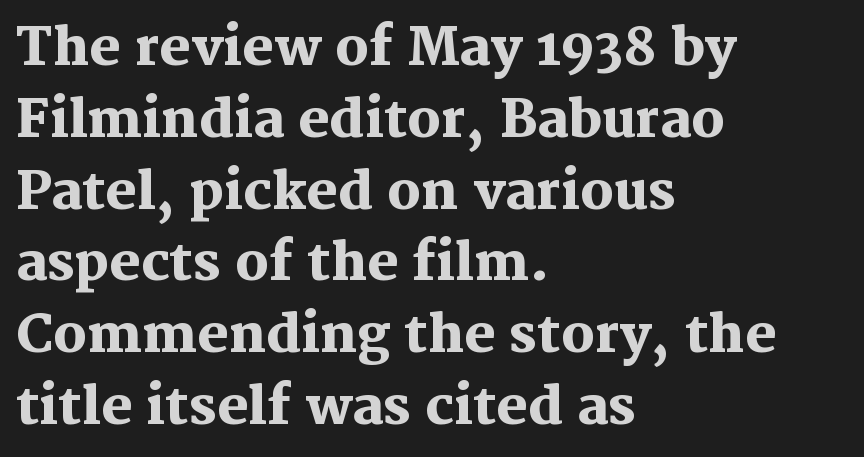
{"serif": "yes", "italic": "no", "bold": "yes", "weight": "heavy", "width": "normal", "stroke_contrast": "medium", "x_height": "medium", "monospaced": "no", "underline": "no", "align": "left", "line_spacing": "normal", "line_spacing_ratio": 1.38, "letter_spacing": "normal", "letter_spacing_em": 0.0, "glyph_px": 52}
